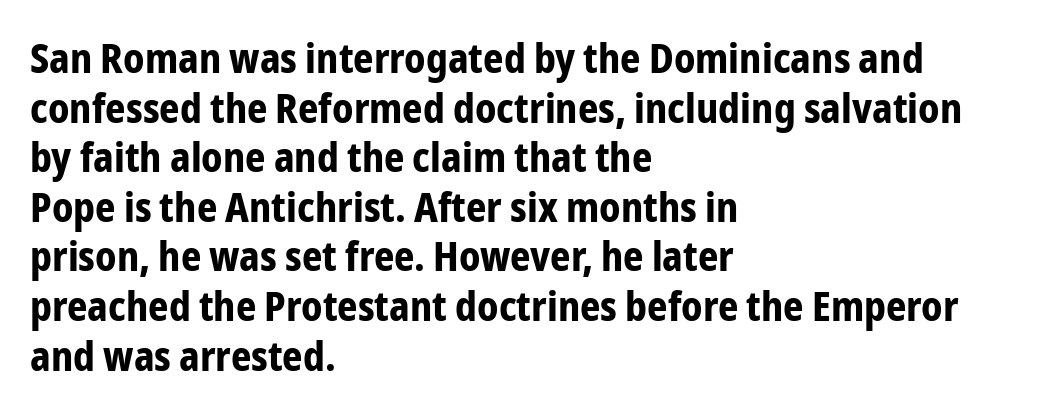
Q: Is the text bold? A: Yes.
Q: Is the text italic (slanted)? A: No, it is upright.
Q: Is the typeface a serif or a sans-serif typeface? A: Sans-serif.
Q: Is the text underlined? A: No.
Q: How is the paragraph aligned? A: Left-aligned.
Q: Is the spacing between letters normal or unusually wide? A: Normal.
Q: Width (condensed, normal, or wide)? A: Condensed.
Q: Stroke contrast? A: Low.
Q: x-height? A: Medium.
Q: Monospaced? A: No.
